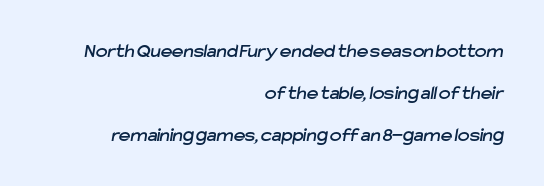
{"underline": "no", "align": "right", "line_spacing": "loose", "line_spacing_ratio": 2.1, "letter_spacing": "normal", "letter_spacing_em": 0.0, "glyph_px": 20}
